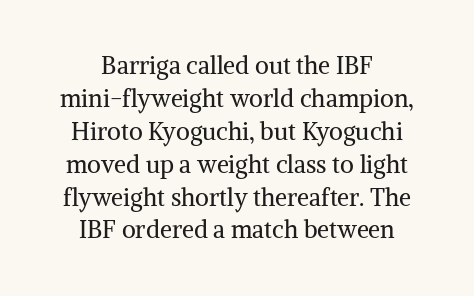
Q: Is the text bold? A: No.
Q: Is the text italic (slanted)? A: No, it is upright.
Q: Is the text underlined? A: No.
Q: How is the paragraph aligned? A: Centered.
Q: Is the spacing between letters normal or unusually wide? A: Normal.
Q: Is the spacing between lines tight, normal or loose? A: Normal.
